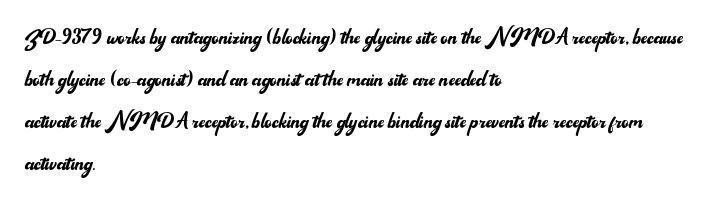
{"bold": "no", "underline": "no", "align": "left", "line_spacing": "normal", "line_spacing_ratio": 1.56, "letter_spacing": "normal", "letter_spacing_em": 0.0, "glyph_px": 27}
